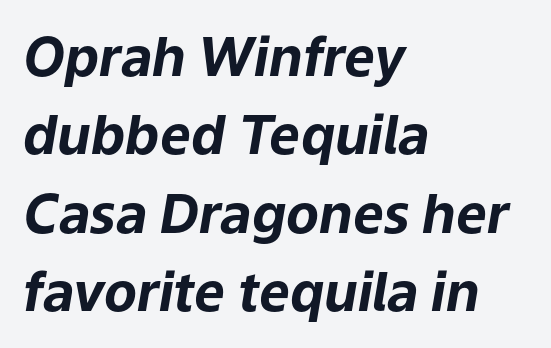
Q: Is the text bold? A: Yes.
Q: Is the text italic (slanted)? A: Yes, it leans right by about 9 degrees.
Q: Is the text underlined? A: No.
Q: How is the paragraph aligned? A: Left-aligned.
Q: Is the spacing between letters normal or unusually wide? A: Normal.
Q: Is the spacing between lines tight, normal or loose? A: Normal.
Q: Width (condensed, normal, or wide)? A: Normal.
Q: Stroke contrast? A: Low.
Q: x-height? A: Medium.
Q: Monospaced? A: No.
